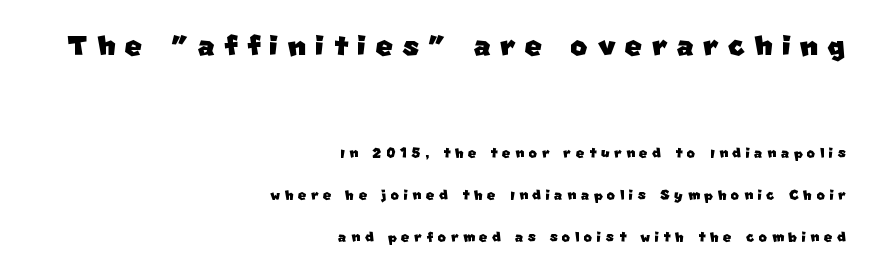
The image shows 37 px sans-serif type; set right-aligned, loose line spacing (2.35x), unusually wide letter spacing (+0.25 em), not underlined; the first (top) block is 2.06x larger; low stroke contrast and a large x-height.
